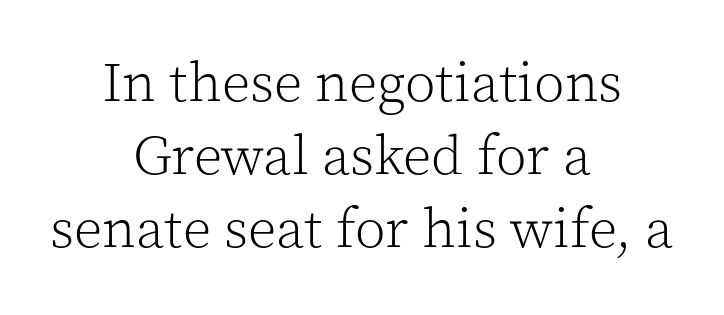
{"serif": "yes", "italic": "no", "bold": "no", "weight": "light", "width": "normal", "x_height": "medium", "monospaced": "no", "underline": "no", "align": "center", "line_spacing": "normal", "line_spacing_ratio": 1.3, "letter_spacing": "normal", "letter_spacing_em": 0.0, "glyph_px": 56}
